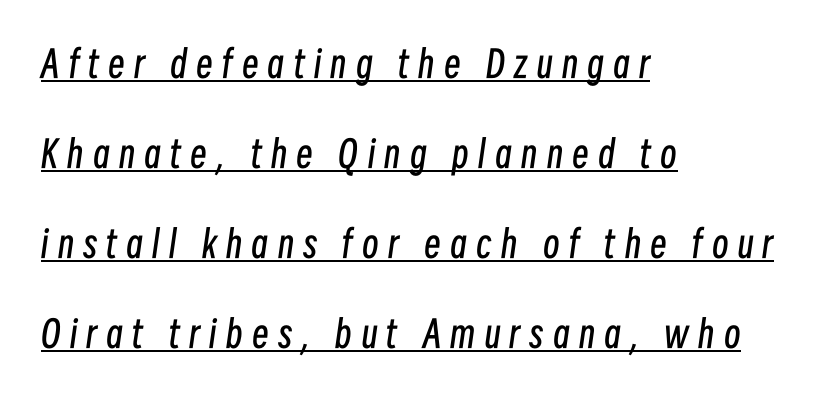
The image shows 37 px regular-weight, condensed type, italic (leaning right); set left-aligned, loose line spacing (2.43x), unusually wide letter spacing (+0.25 em), underlined; low stroke contrast and a medium x-height.
